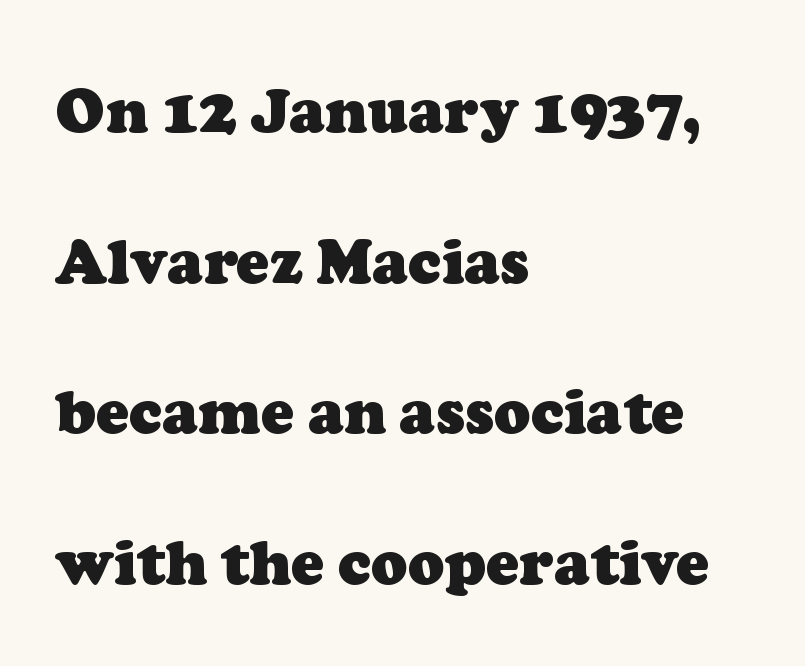
Q: Is the text bold? A: Yes.
Q: Is the typeface a serif or a sans-serif typeface? A: Serif.
Q: Is the text underlined? A: No.
Q: How is the paragraph aligned? A: Left-aligned.
Q: Is the spacing between letters normal or unusually wide? A: Normal.
Q: Is the spacing between lines tight, normal or loose? A: Loose.
Q: Width (condensed, normal, or wide)? A: Normal.
Q: Stroke contrast? A: Low.
Q: x-height? A: Medium.
Q: Monospaced? A: No.
